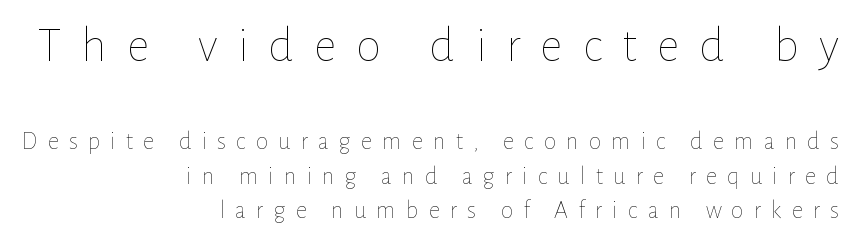
Q: Is the text bold? A: No.
Q: Is the text italic (slanted)? A: No, it is upright.
Q: Is the text underlined? A: No.
Q: How is the paragraph aligned? A: Right-aligned.
Q: Is the spacing between letters normal or unusually wide? A: Unusually wide.
Q: Is the spacing between lines tight, normal or loose? A: Normal.
Q: Which block of text is set in a larger size, the first (top) or the second (bottom)? A: The first (top) one.
Q: Width (condensed, normal, or wide)? A: Normal.
Q: Stroke contrast? A: Low.
Q: x-height? A: Medium.
Q: Monospaced? A: No.
